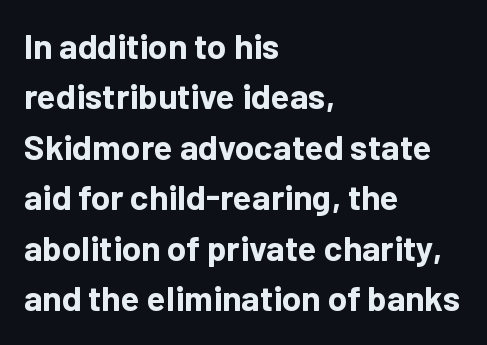
Q: Is the text bold? A: Yes.
Q: Is the text italic (slanted)? A: No, it is upright.
Q: Is the typeface a serif or a sans-serif typeface? A: Sans-serif.
Q: Is the text underlined? A: No.
Q: How is the paragraph aligned? A: Left-aligned.
Q: Is the spacing between letters normal or unusually wide? A: Normal.
Q: Is the spacing between lines tight, normal or loose? A: Normal.
Q: Width (condensed, normal, or wide)? A: Normal.
Q: Stroke contrast? A: Low.
Q: x-height? A: Medium.
Q: Monospaced? A: No.
